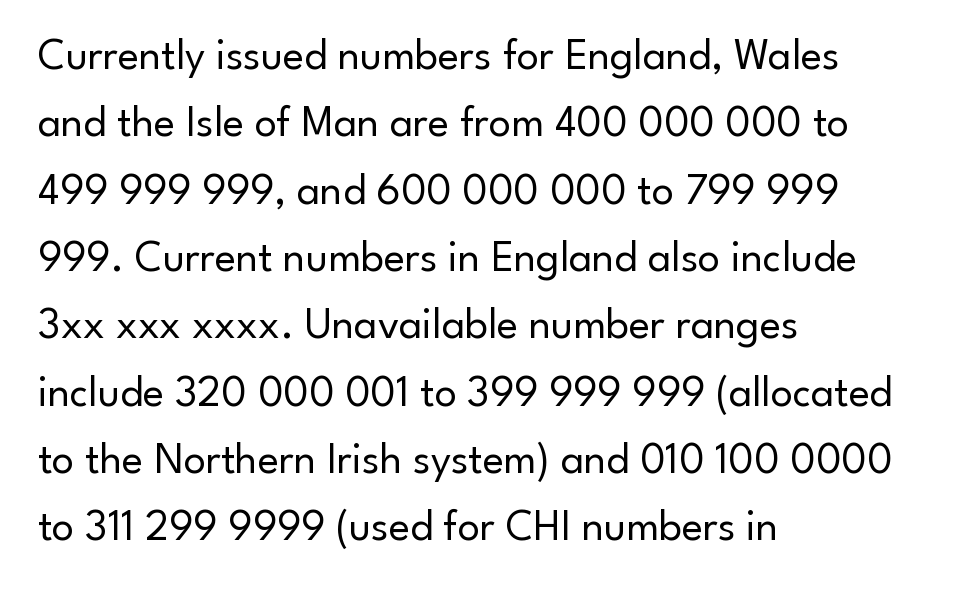
{"serif": "no", "italic": "no", "bold": "no", "weight": "regular", "width": "normal", "stroke_contrast": "low", "x_height": "small", "monospaced": "no", "underline": "no", "align": "left", "line_spacing": "normal", "line_spacing_ratio": 1.53, "letter_spacing": "normal", "letter_spacing_em": 0.0, "glyph_px": 44}
